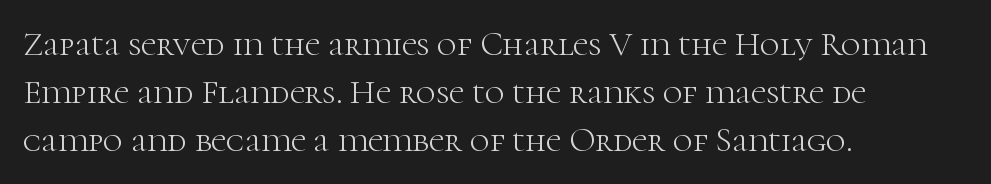
{"serif": "yes", "italic": "no", "bold": "no", "weight": "light", "width": "normal", "stroke_contrast": "high", "x_height": "medium", "monospaced": "no", "underline": "no", "align": "left", "line_spacing": "normal", "line_spacing_ratio": 1.41, "letter_spacing": "normal", "letter_spacing_em": 0.0, "glyph_px": 34}
